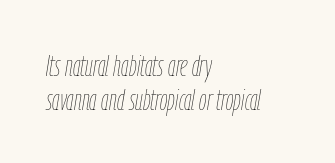
The passage shown stacks its lines with hardly any gap. The passage shown is not bold in any degree. A clean baseline with only descenders dipping below it. The ragged edge is on the right, which tells us the setting is flush left. A typesetter would call this proportional, since set widths differ per character.
